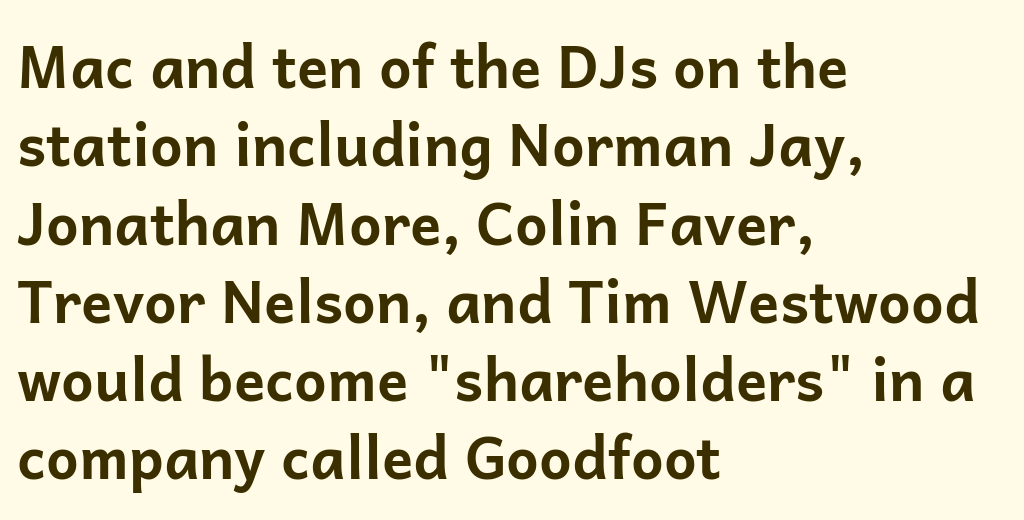
The image shows 58 px bold sans-serif type, upright; set left-aligned, normal line spacing (1.35x), normal letter spacing, not underlined; low stroke contrast and a medium x-height.
